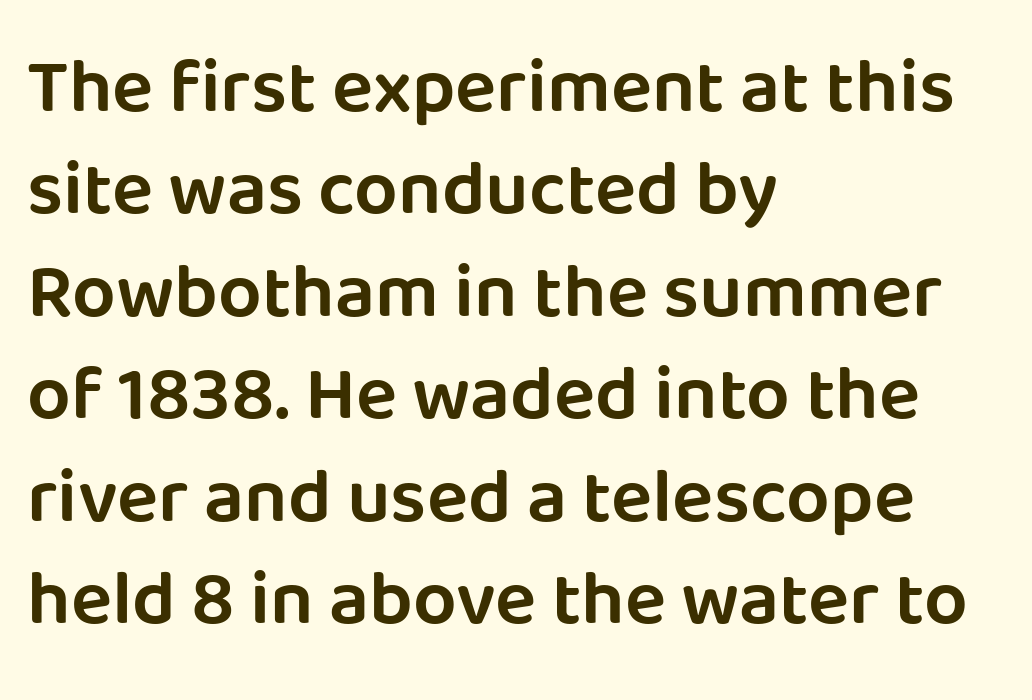
{"serif": "no", "italic": "no", "bold": "semi", "weight": "semibold", "width": "normal", "stroke_contrast": "low", "x_height": "large", "monospaced": "no", "underline": "no", "align": "left", "line_spacing": "normal", "line_spacing_ratio": 1.33, "letter_spacing": "normal", "letter_spacing_em": 0.0, "glyph_px": 77}
